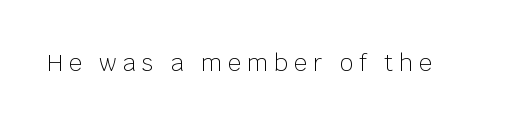
The image shows 23 px text type, upright; set unusually wide letter spacing (+0.26 em), not underlined.
